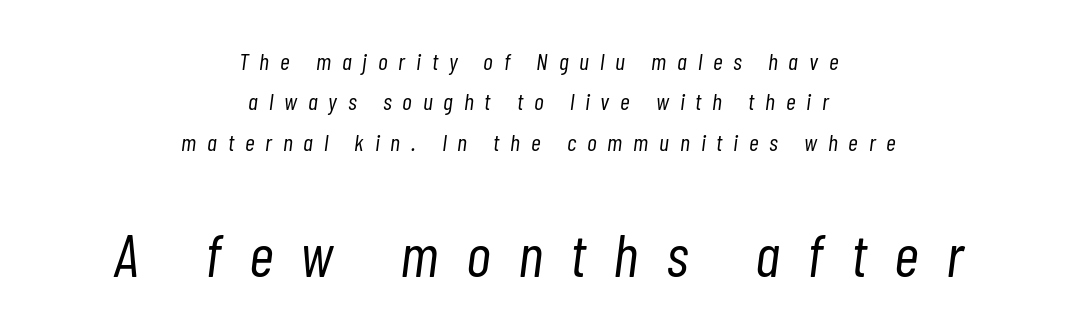
Which chunk is bigger? The second one — the bottom block dwarfs the top. Yep, that's italic — everything's leaning. Caption: expanded tracking, letters set apart. Note the varied advance widths — an 'i' is clearly narrower than an 'm'. Rows of type keep a routine distance in the vertical direction. Compared with a flush-left layout, this one balances lines on the center instead.
